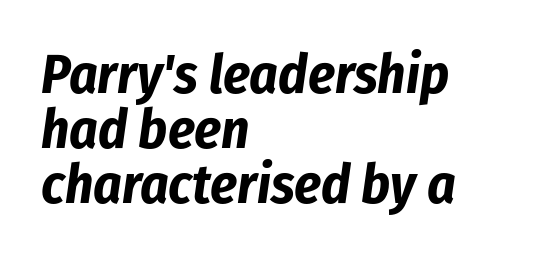
Q: Is the text bold? A: Yes.
Q: Is the text italic (slanted)? A: Yes, it leans right by about 8 degrees.
Q: Is the text underlined? A: No.
Q: How is the paragraph aligned? A: Left-aligned.
Q: Is the spacing between letters normal or unusually wide? A: Normal.
Q: Is the spacing between lines tight, normal or loose? A: Tight.
Q: Width (condensed, normal, or wide)? A: Condensed.
Q: Stroke contrast? A: Low.
Q: x-height? A: Medium.
Q: Monospaced? A: No.
